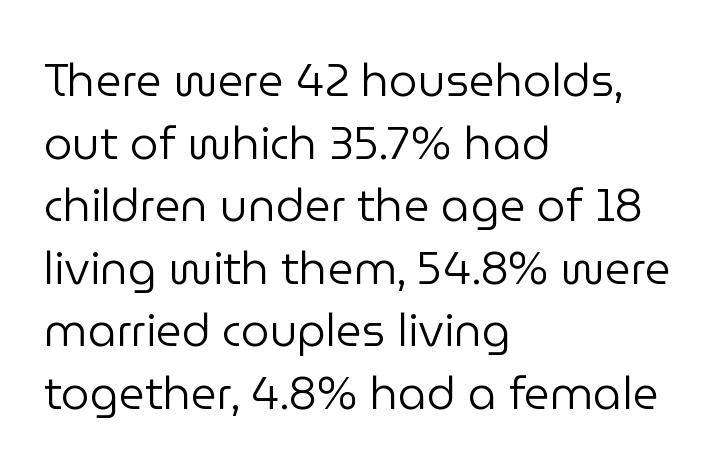
{"serif": "no", "italic": "no", "bold": "no", "weight": "regular", "width": "normal", "stroke_contrast": "low", "x_height": "medium", "monospaced": "no", "underline": "no", "align": "left", "line_spacing": "normal", "line_spacing_ratio": 1.39, "letter_spacing": "normal", "letter_spacing_em": 0.0, "glyph_px": 45}
